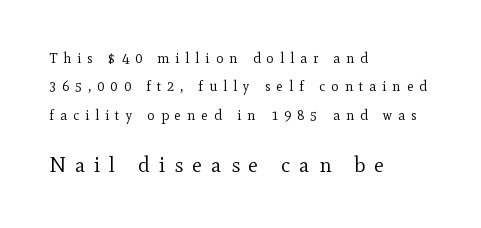
{"italic": "no", "bold": "no", "underline": "no", "align": "left", "line_spacing": "loose", "line_spacing_ratio": 2.03, "letter_spacing": "wide", "letter_spacing_em": 0.43, "larger_block": "second", "size_ratio": 1.5, "glyph_px": 21}
